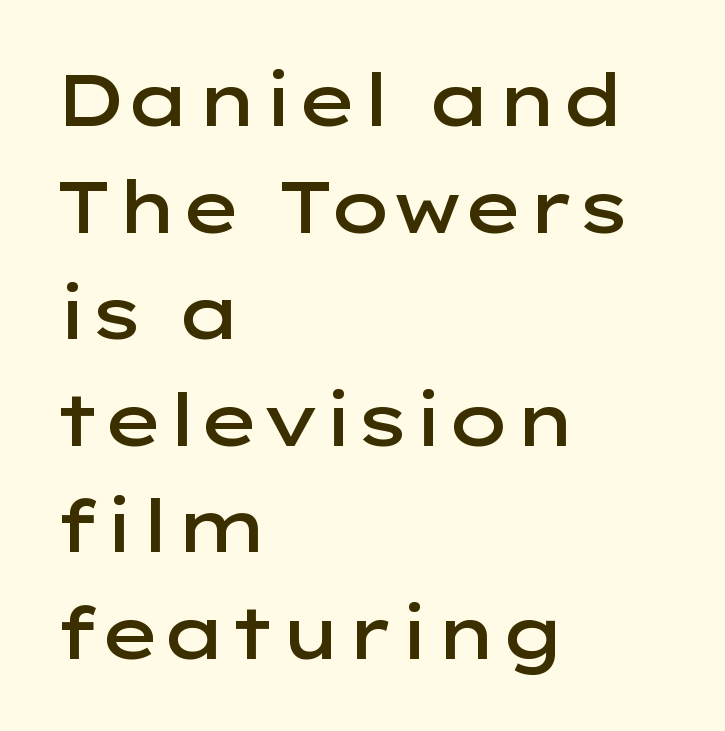
{"serif": "no", "italic": "no", "bold": "semi", "weight": "semibold", "width": "wide", "stroke_contrast": "low", "x_height": "medium", "monospaced": "no", "underline": "no", "align": "left", "line_spacing": "normal", "line_spacing_ratio": 1.48, "letter_spacing": "normal", "letter_spacing_em": 0.0, "glyph_px": 72}
